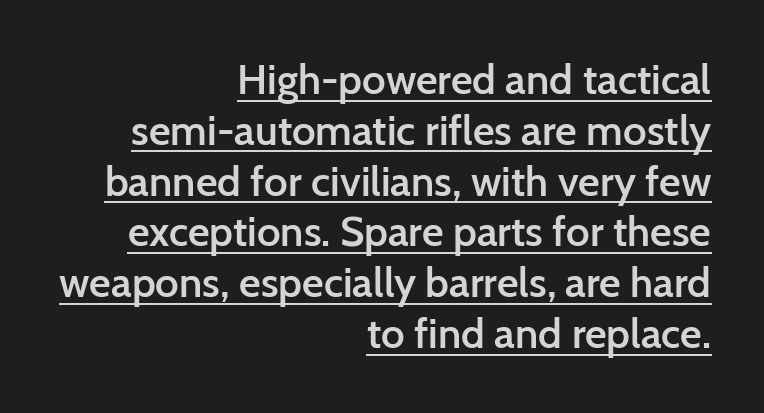
{"serif": "no", "italic": "no", "bold": "semi", "weight": "semibold", "width": "normal", "stroke_contrast": "low", "x_height": "medium", "monospaced": "no", "underline": "yes", "align": "right", "line_spacing_ratio": 1.21, "letter_spacing": "normal", "letter_spacing_em": 0.0, "glyph_px": 42}
